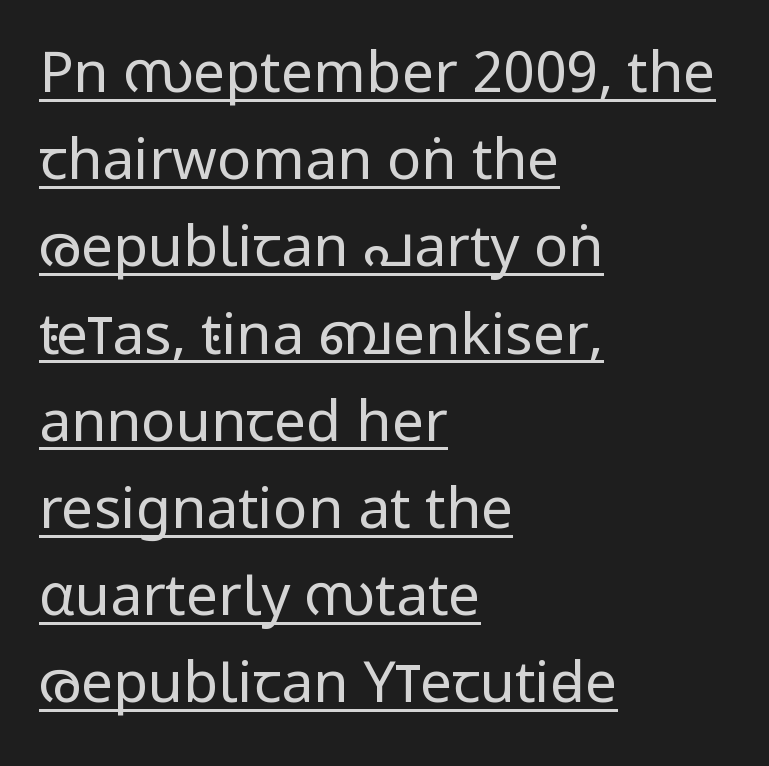
Q: Is the text bold? A: No.
Q: Is the text italic (slanted)? A: No, it is upright.
Q: Is the typeface a serif or a sans-serif typeface? A: Sans-serif.
Q: Is the text underlined? A: Yes.
Q: How is the paragraph aligned? A: Left-aligned.
Q: Is the spacing between letters normal or unusually wide? A: Normal.
Q: Is the spacing between lines tight, normal or loose? A: Normal.
Q: Width (condensed, normal, or wide)? A: Condensed.
Q: Stroke contrast? A: Low.
Q: x-height? A: Large.
Q: Monospaced? A: No.
